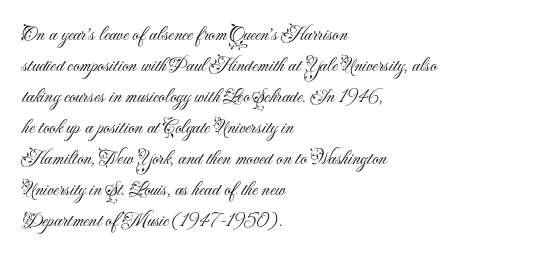
The face looks like a standard text weight, possibly lighter. The type is set solid horizontally, with unmodified tracking. Leading: standard. Casual observation: everything's shoved over to the left.
